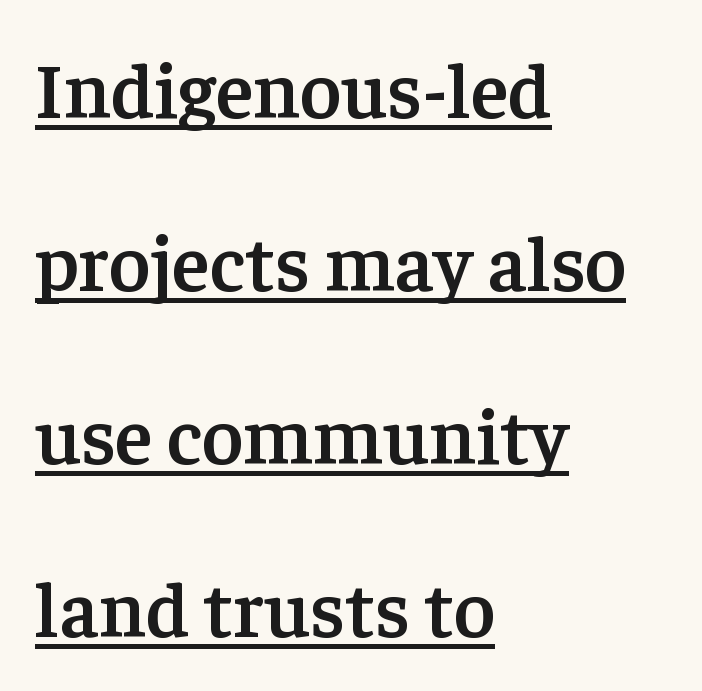
The line-height multiplier appears high, well above default. Regarding serifs, this sample has them. The paragraph has a hard left edge and a soft right edge. A typesetter would call this proportional, since set widths differ per character.
